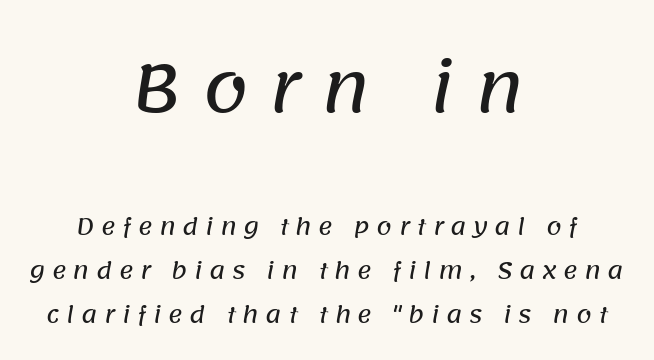
The image shows 65 px sans-serif type; set centered, loose line spacing (1.99x), unusually wide letter spacing (+0.3 em), not underlined; the first (top) block is 2.95x larger; low stroke contrast and a large x-height.
